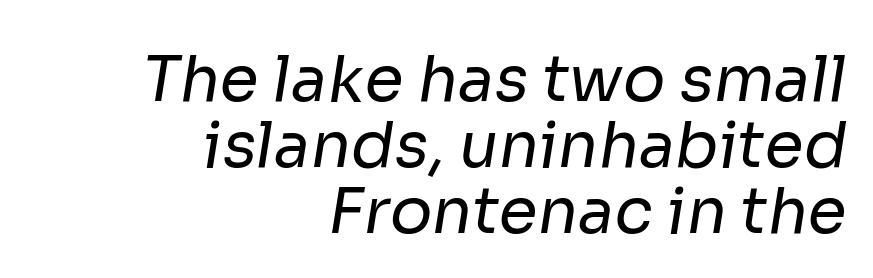
The image shows 63 px regular-weight sans-serif type; set right-aligned, tight line spacing (1.05x), normal letter spacing, not underlined; low stroke contrast and a medium x-height.
